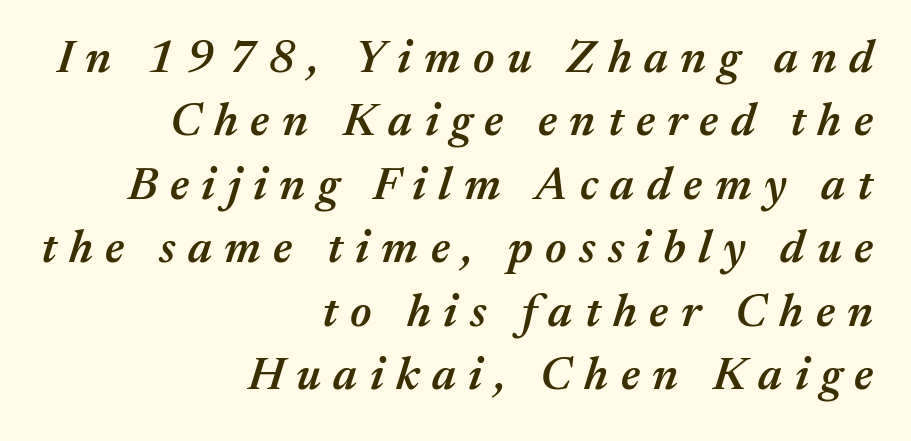
The rendering applies a slant to the glyphs. The space directly below the letters is spotless. The glyphs have the mass of a demibold cut, below bold. Display-style spreading of the glyphs; the letterfit is very open. Is this a fixed-width face? No — the glyphs have proportional, varying widths. Rows of type keep a routine distance in the vertical direction.
